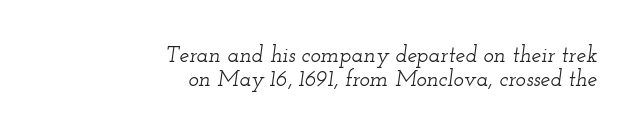
Q: Is the text italic (slanted)? A: Yes, it leans right by about 12 degrees.
Q: Is the text underlined? A: No.
Q: How is the paragraph aligned? A: Right-aligned.
Q: Is the spacing between letters normal or unusually wide? A: Normal.
Q: Is the spacing between lines tight, normal or loose? A: Tight.
